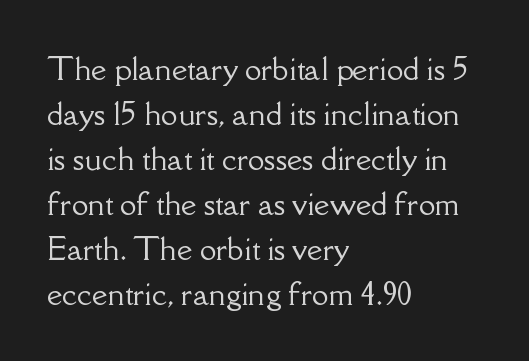
Here the designer chose a conventional face with non-uniform glyph widths. Students, note that the glyphs here touch the page at normal intervals. These lines were composed using upright roman letters. Has an underline been added? It has not.
